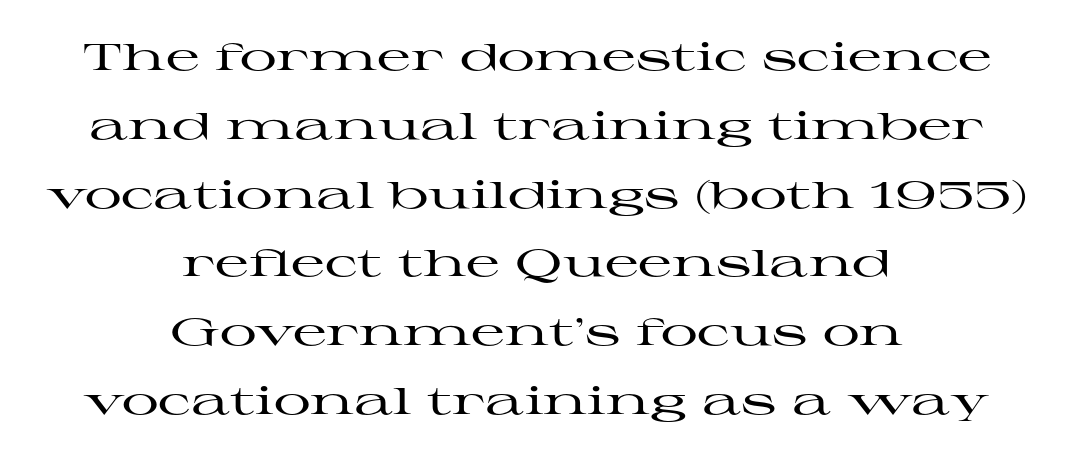
{"serif": "yes", "italic": "no", "width": "wide", "stroke_contrast": "high", "x_height": "medium", "monospaced": "no", "underline": "no", "align": "center", "line_spacing_ratio": 1.86, "letter_spacing": "normal", "letter_spacing_em": 0.0, "glyph_px": 37}
